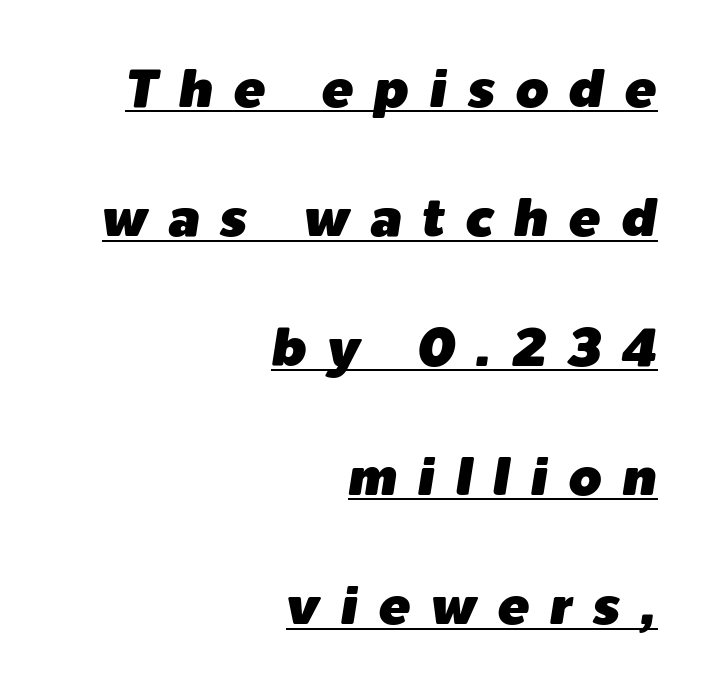
Somebody hit Ctrl+U on this one — the words are underlined. Glyph-to-glyph distance is far greater than everyday printed text. Notice how the stems are inclined rather than vertical — that's the hallmark of italics. Do the characters align in a grid? No, the font is proportional.
